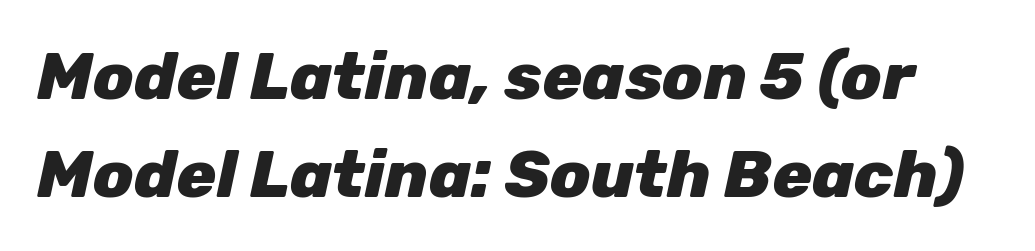
Has an underline been added? It has not. Students, note that the glyphs here touch the page at normal intervals. Regarding leading, the lines here are spaced in the standard way. Character widths vary here, with narrow letters taking less room than wide ones.
